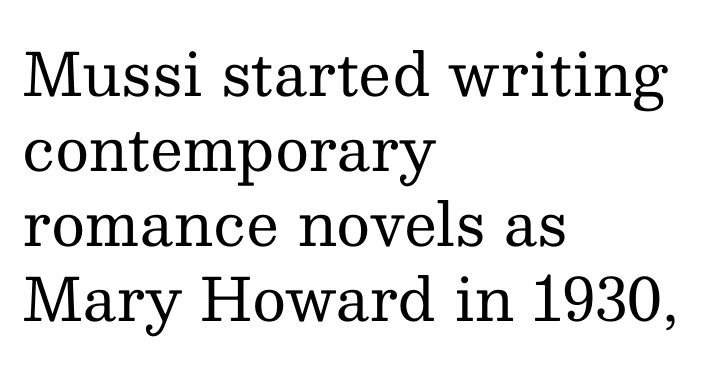
The image shows 59 px regular-weight serif type, upright; set left-aligned, normal line spacing (1.27x), normal letter spacing, not underlined; medium stroke contrast and a medium x-height.
